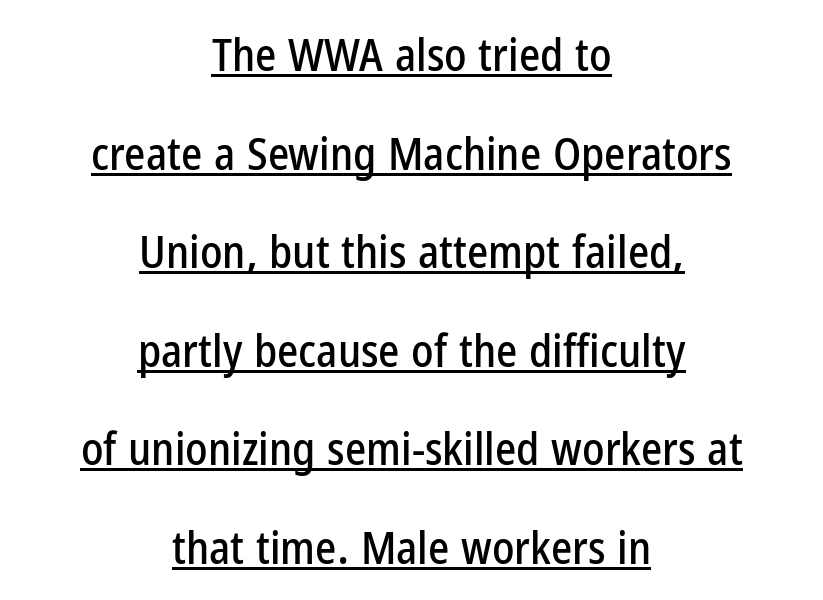
The type is set solid horizontally, with unmodified tracking. Typographically, this falls in the sans-serif category. Designer's note — italics off, roman on. Leading is clearly above the norm, producing a sparse column.
